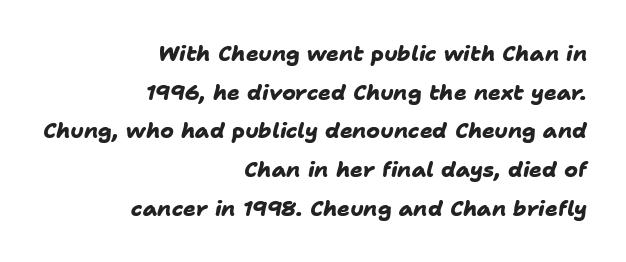
{"bold": "yes", "underline": "no", "align": "right", "line_spacing_ratio": 1.84, "letter_spacing": "normal", "letter_spacing_em": 0.0, "glyph_px": 21}
